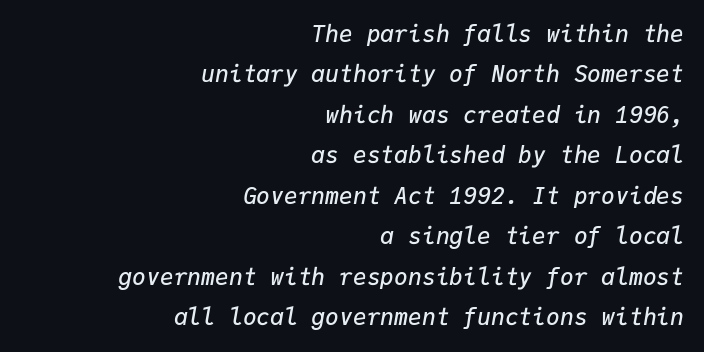
Underlining? Definitely not there. This is oblique type, the kind used for emphasis or titles. The rag falls on the left side of this text block. Short note: letters normally spaced. Students, this is semibold: more ink than regular, less than bold.
